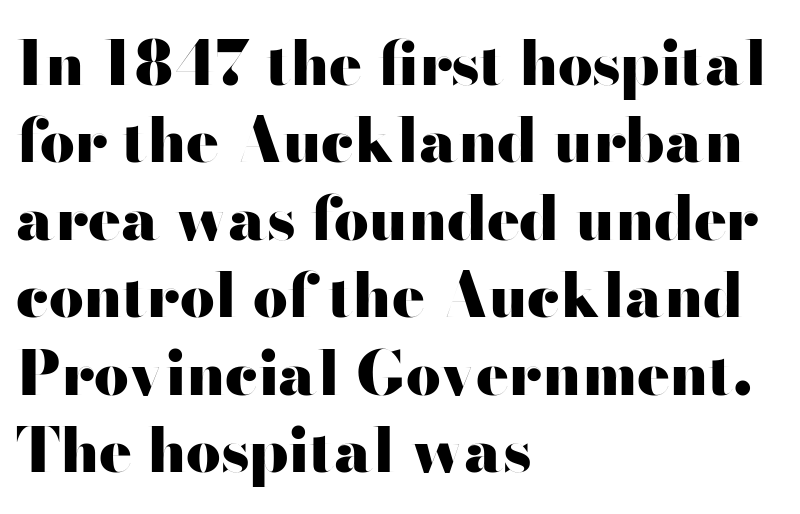
{"italic": "no", "bold": "yes", "weight": "heavy", "width": "wide", "stroke_contrast": "high", "x_height": "small", "monospaced": "no", "underline": "no", "align": "left", "line_spacing": "normal", "line_spacing_ratio": 1.27, "letter_spacing": "normal", "letter_spacing_em": 0.0, "glyph_px": 61}
